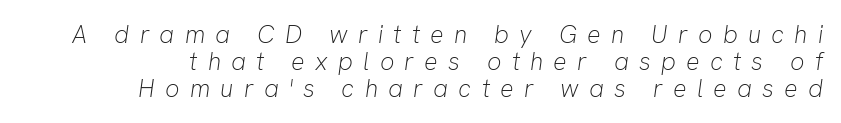
The image shows 25 px text type, italic (leaning right); set tight line spacing (1.08x), unusually wide letter spacing (+0.41 em), not underlined.
